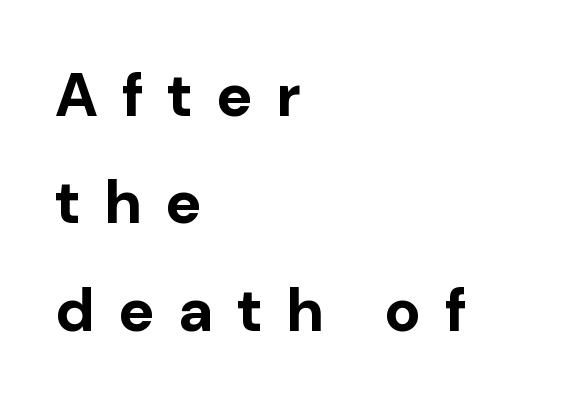
Q: Is the text bold? A: Yes.
Q: Is the text italic (slanted)? A: No, it is upright.
Q: Is the typeface a serif or a sans-serif typeface? A: Sans-serif.
Q: Is the text underlined? A: No.
Q: How is the paragraph aligned? A: Left-aligned.
Q: Is the spacing between letters normal or unusually wide? A: Unusually wide.
Q: Width (condensed, normal, or wide)? A: Normal.
Q: Stroke contrast? A: Low.
Q: x-height? A: Medium.
Q: Monospaced? A: No.
